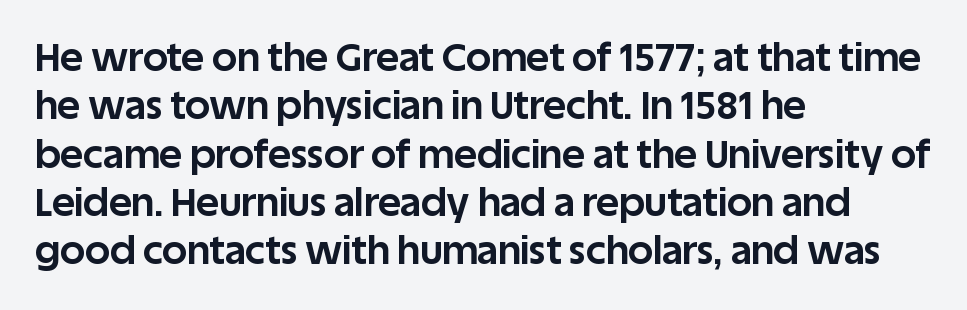
Glyph-to-glyph distance matches everyday printed text. Examine the stroke ends and you'll find no serifs. Teacher's note: observe the even left margin — that is flush-left alignment. The glyphs are unaccompanied by any horizontal stroke below them. Tall strokes in this sample are plumb rather than angled. Stroke thickness is high; the sample reads as a true bold.
